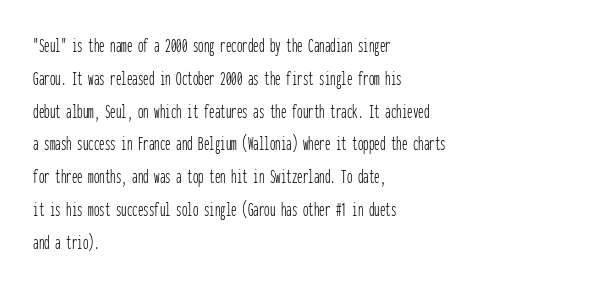
Descender tails drop into unmarked territory. Vertically, the passage feels balanced, rows spaced as you'd expect. The typesetter chose a ragged-right arrangement here. The typography opts for an upright posture over an oblique one. The rendering keeps characters at their native spacing. Stroke mass is kept to a normal reading level or below.
